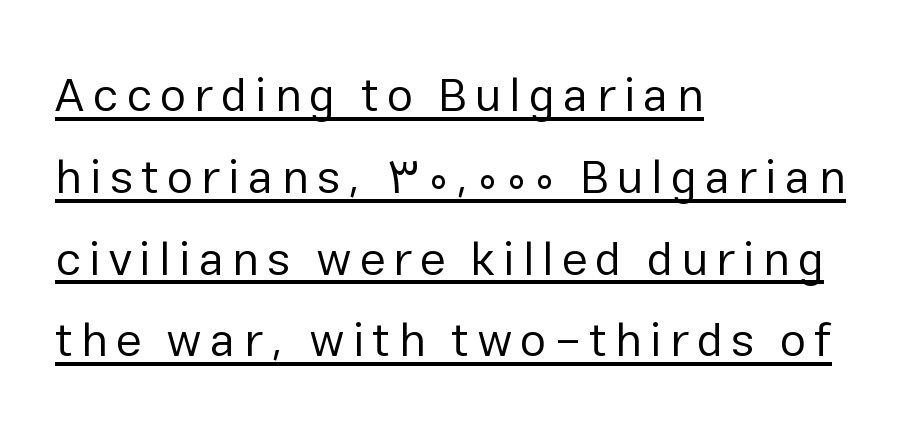
The image shows 47 px regular-weight sans-serif type, upright; set left-aligned, line spacing 1.74x, underlined; low stroke contrast and a medium x-height.
